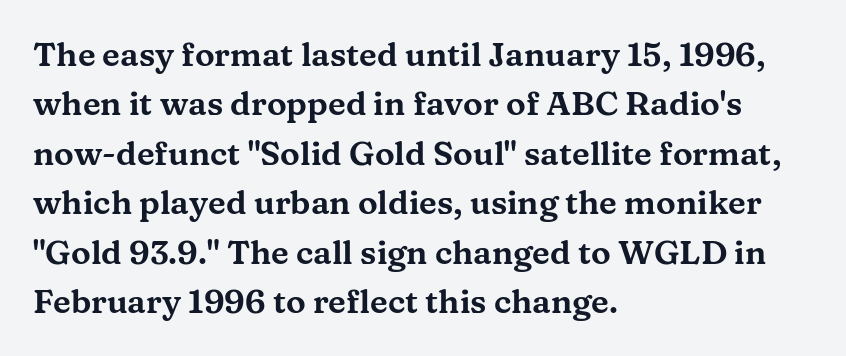
The image shows 33 px wide serif type, upright; set left-aligned, normal line spacing (1.5x), normal letter spacing, not underlined; medium stroke contrast and a medium x-height.
